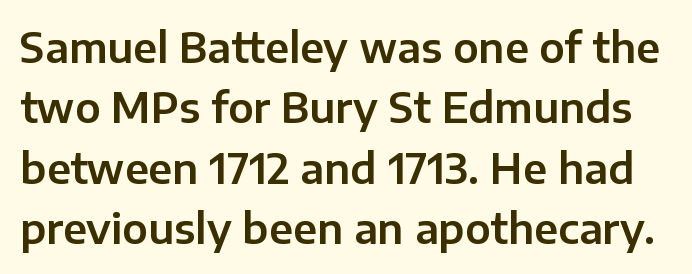
When letters stand straight like this, we call the style roman or upright. Varying glyph widths throughout — classic text-font behaviour. The face used here is rendered with its standard letterfit. The type family on display is of the sans-serif kind.
